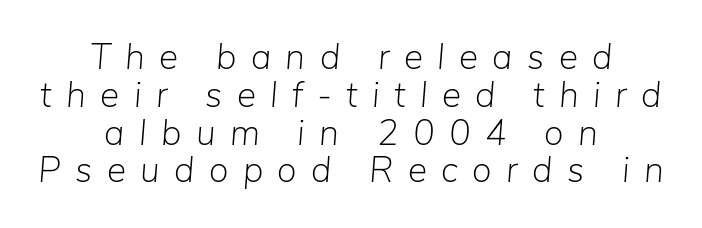
Q: Is the text bold? A: No.
Q: Is the text italic (slanted)? A: Yes, it leans right by about 5 degrees.
Q: Is the text underlined? A: No.
Q: How is the paragraph aligned? A: Centered.
Q: Is the spacing between letters normal or unusually wide? A: Unusually wide.
Q: Is the spacing between lines tight, normal or loose? A: Tight.
Q: Width (condensed, normal, or wide)? A: Normal.
Q: Stroke contrast? A: Low.
Q: x-height? A: Medium.
Q: Monospaced? A: No.
